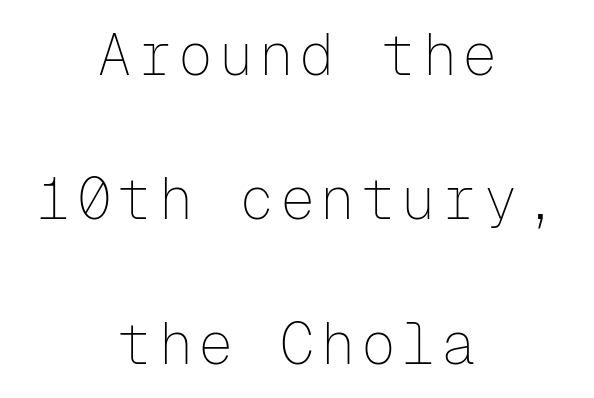
Q: Is the text bold? A: No.
Q: Is the text italic (slanted)? A: No, it is upright.
Q: Is the typeface a serif or a sans-serif typeface? A: Sans-serif.
Q: Is the text underlined? A: No.
Q: How is the paragraph aligned? A: Centered.
Q: Is the spacing between lines tight, normal or loose? A: Loose.
Q: Width (condensed, normal, or wide)? A: Normal.
Q: Stroke contrast? A: Low.
Q: x-height? A: Medium.
Q: Monospaced? A: Yes.
